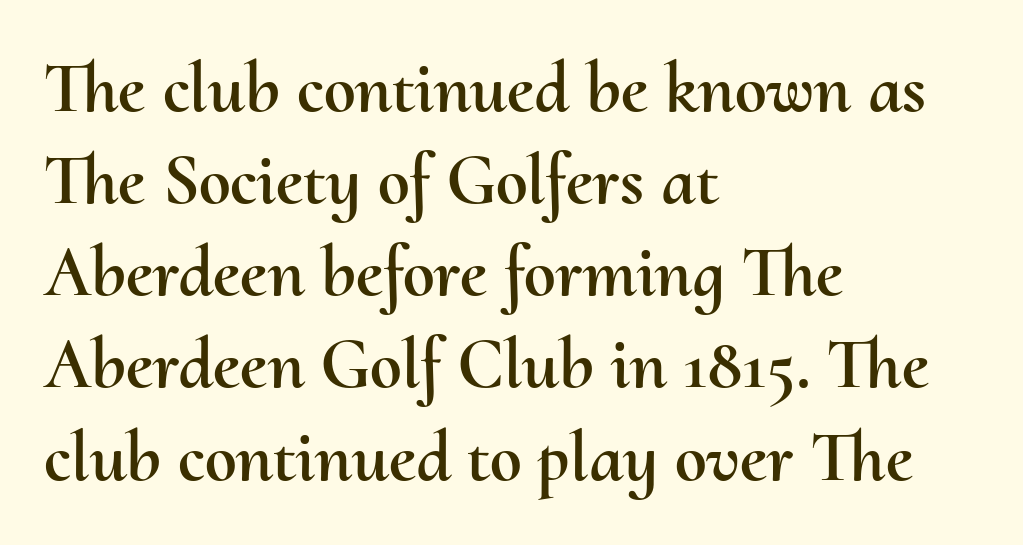
Every row of glyphs begins at an identical x-position on the left. A typesetter would call this proportional, since set widths differ per character. How are the letters spaced? Ordinarily, with no added tracking. Compared with typical paragraphs, the rows here are spaced about the same.
